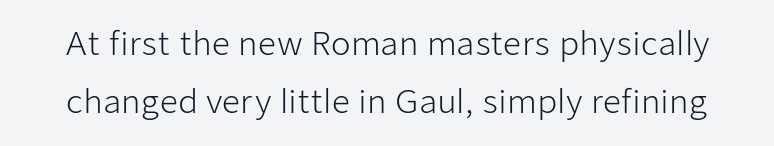
{"serif": "no", "italic": "no", "bold": "no", "weight": "light", "width": "normal", "stroke_contrast": "low", "x_height": "medium", "monospaced": "no", "underline": "no", "line_spacing_ratio": 1.82, "letter_spacing": "normal", "letter_spacing_em": 0.0, "glyph_px": 32}
